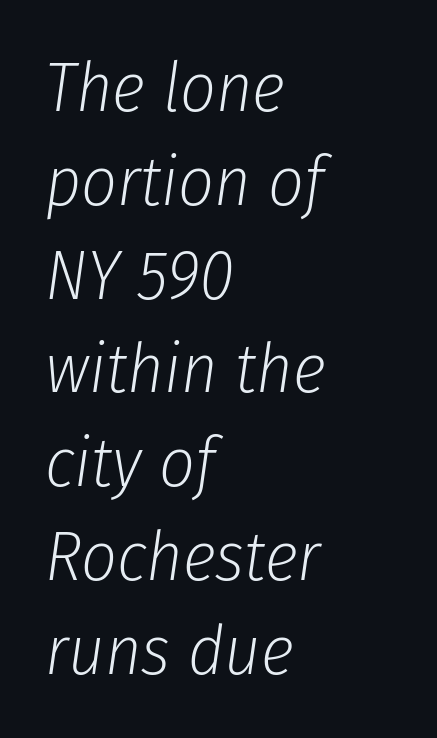
Q: Is the text bold? A: No.
Q: Is the text italic (slanted)? A: Yes, it leans right by about 8 degrees.
Q: Is the text underlined? A: No.
Q: How is the paragraph aligned? A: Left-aligned.
Q: Is the spacing between letters normal or unusually wide? A: Normal.
Q: Is the spacing between lines tight, normal or loose? A: Normal.
Q: Width (condensed, normal, or wide)? A: Condensed.
Q: Stroke contrast? A: Low.
Q: x-height? A: Medium.
Q: Monospaced? A: No.
